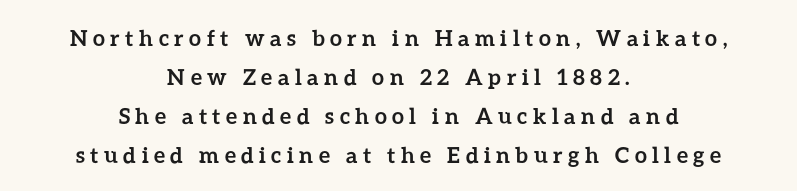
Q: Is the text bold? A: Yes.
Q: Is the text italic (slanted)? A: No, it is upright.
Q: Is the text underlined? A: No.
Q: How is the paragraph aligned? A: Centered.
Q: Is the spacing between letters normal or unusually wide? A: Unusually wide.
